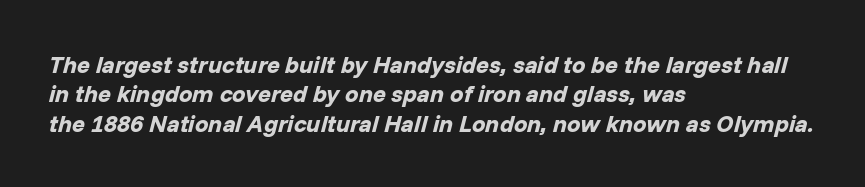
Does the weight exceed regular? Yes, all the way to bold. The specimen omits any rule beneath the text block's lines. Default kerning and tracking; the words read as compact shapes. Typeset ragged right — the left edge is the straight one. The glyphs look as if they've been sheared to an angle.
